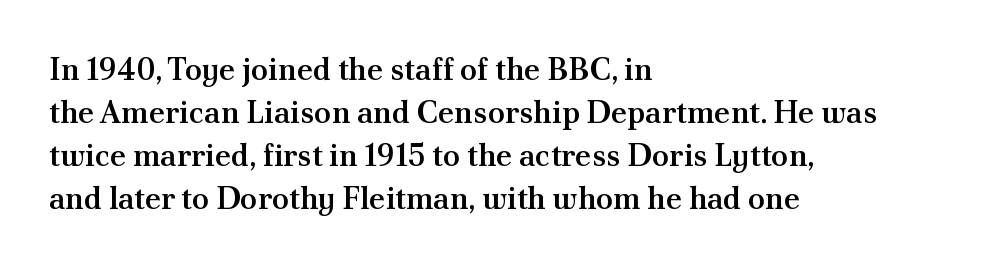
The face used here is proportionally spaced, like ordinary book or web type. Notice how the passage keeps a crisp vertical edge on the left only. This is the in-between weight designers call semibold or demi. Honestly, the letter spacing is just normal — you wouldn't notice it. Quick note: not italic, upright.
